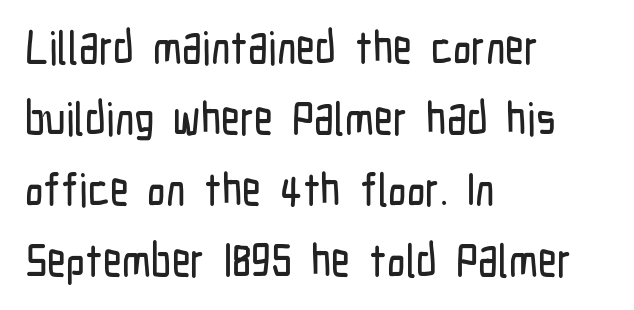
The image shows 46 px condensed sans-serif type, upright; set left-aligned, normal line spacing (1.54x), normal letter spacing, not underlined; low stroke contrast and a medium x-height.
